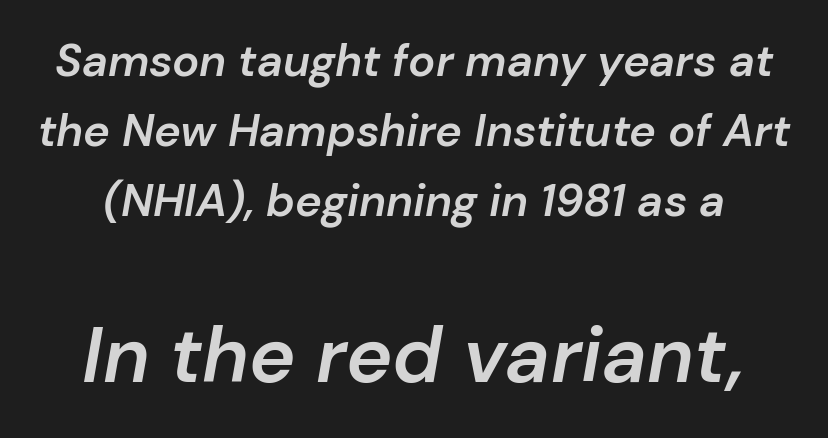
The image shows 78 px semibold type, italic (leaning right); set normal line spacing (1.56x), normal letter spacing, not underlined; the second (bottom) block is 1.73x larger; low stroke contrast and a medium x-height.
